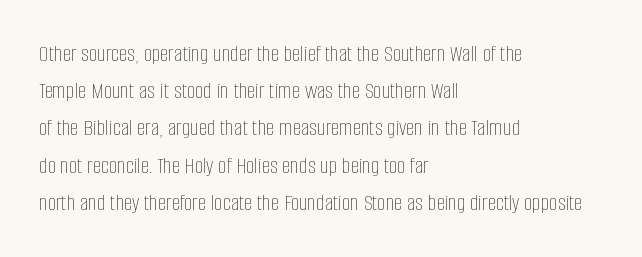
The image shows 24 px text type, upright; set left-aligned, normal line spacing (1.55x), normal letter spacing, not underlined.
